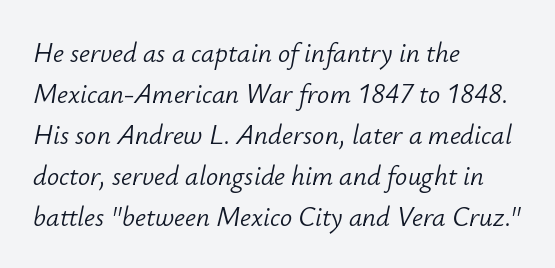
{"italic": "yes", "lean": "right", "slant_degrees": 12, "bold": "no", "underline": "no", "align": "left", "line_spacing": "normal", "line_spacing_ratio": 1.52, "letter_spacing": "normal", "letter_spacing_em": 0.0, "glyph_px": 27}
